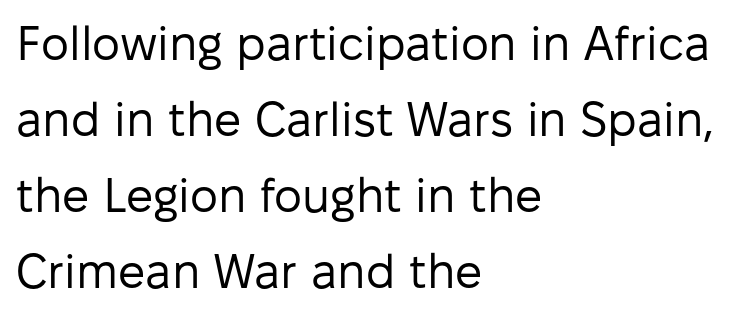
{"serif": "no", "italic": "no", "bold": "no", "weight": "regular", "width": "normal", "stroke_contrast": "low", "x_height": "medium", "monospaced": "no", "underline": "no", "align": "left", "line_spacing": "normal", "line_spacing_ratio": 1.58, "letter_spacing": "normal", "letter_spacing_em": 0.0, "glyph_px": 48}
